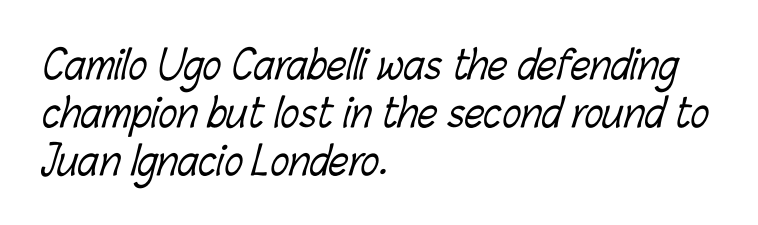
The image shows 39 px light, condensed type; set left-aligned, line spacing 1.23x, normal letter spacing, not underlined; low stroke contrast and a medium x-height.
